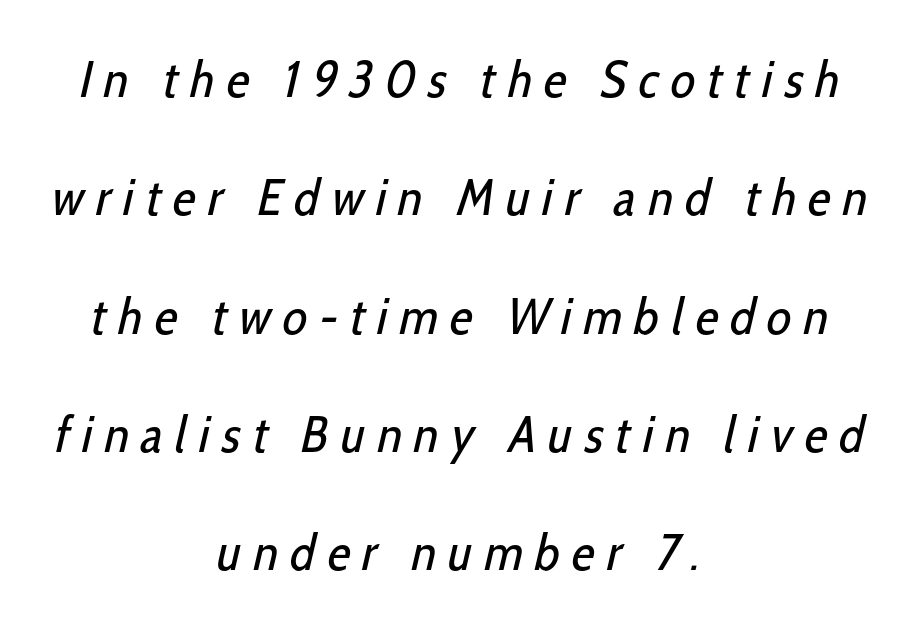
Loosely led — the rows are spread out. This sample is center-justified, so both line endings float freely. Note: no serifs on the glyphs. Just letters on the line, the space beneath them empty. A typesetter would call this heavily tracked-out type.
